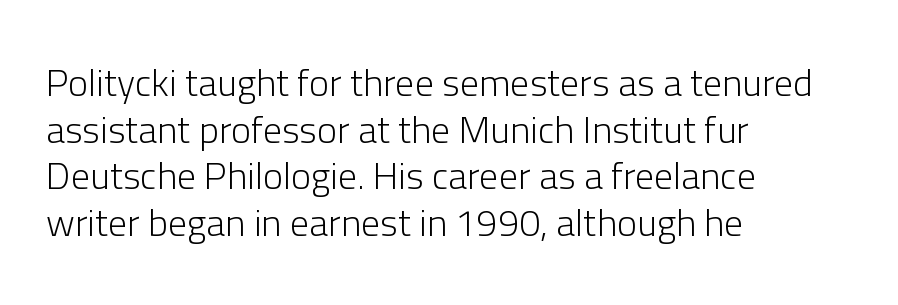
No feet cap the strokes, marking this as sans-serif type. There is no visible air inserted between adjacent glyphs. Ordinary non-slanted type is in use. The strokes carry an ordinary text weight at most. Notice how the passage keeps a crisp vertical edge on the left only.
